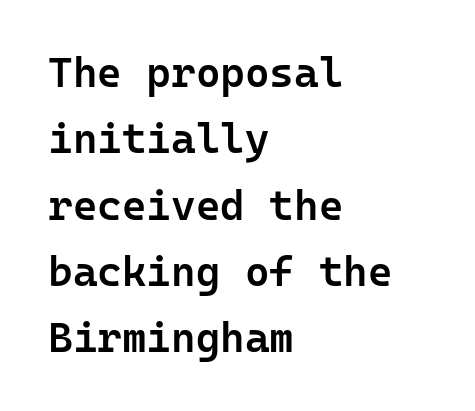
Q: Is the text bold? A: Semi-bold.
Q: Is the text italic (slanted)? A: No, it is upright.
Q: Is the typeface a serif or a sans-serif typeface? A: Sans-serif.
Q: Is the text underlined? A: No.
Q: How is the paragraph aligned? A: Left-aligned.
Q: Is the spacing between letters normal or unusually wide? A: Normal.
Q: Is the spacing between lines tight, normal or loose? A: Normal.
Q: Width (condensed, normal, or wide)? A: Normal.
Q: Stroke contrast? A: Low.
Q: x-height? A: Medium.
Q: Monospaced? A: Yes.
